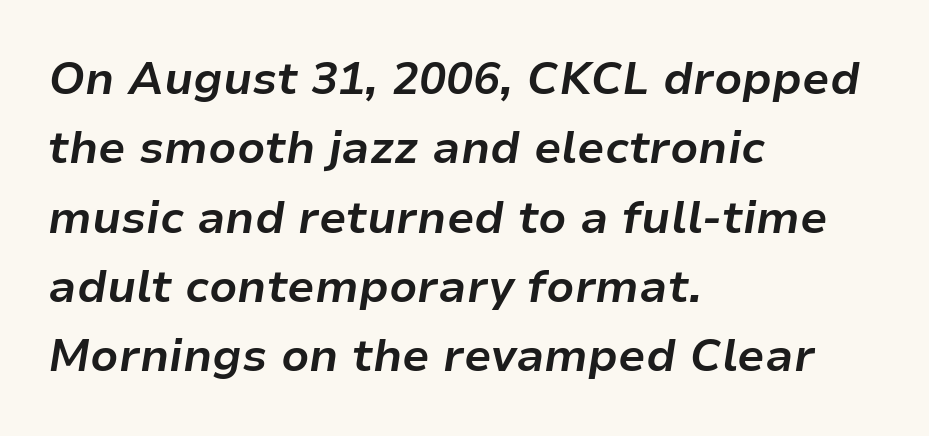
Quick note: italic. There is no visible air inserted between adjacent glyphs. Typesetter's note: full bold, strokes at maximum text heaviness. These lines are rendered in a variable-pitch font. Each line starts at the same left margin while the right side varies.
